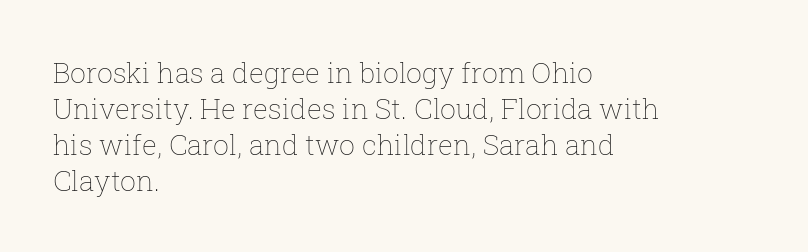
{"italic": "no", "bold": "no", "weight": "thin", "width": "normal", "stroke_contrast": "low", "x_height": "medium", "monospaced": "no", "underline": "no", "align": "left", "line_spacing": "normal", "line_spacing_ratio": 1.28, "letter_spacing": "normal", "letter_spacing_em": 0.0, "glyph_px": 28}
